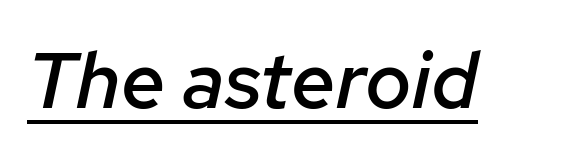
{"italic": "yes", "lean": "right", "slant_degrees": 12, "bold": "semi", "weight": "semibold", "width": "normal", "stroke_contrast": "low", "x_height": "medium", "monospaced": "no", "underline": "yes", "letter_spacing": "normal", "letter_spacing_em": 0.0, "glyph_px": 79}
